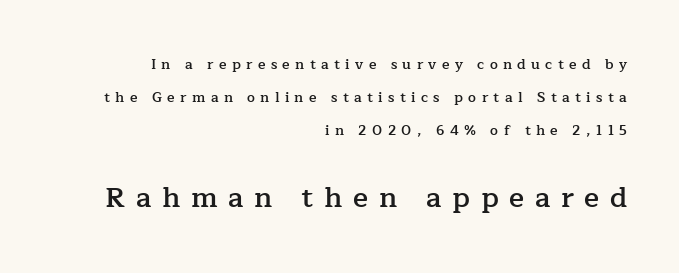
The image shows 28 px semibold serif type, upright; set right-aligned, loose line spacing (2.37x), unusually wide letter spacing (+0.38 em), not underlined; the second (bottom) block is 2.0x larger; low stroke contrast and a medium x-height.
